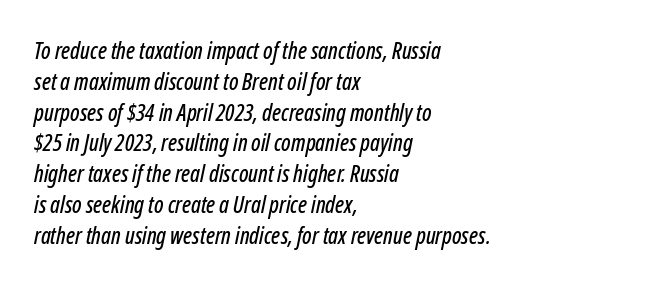
The image shows 23 px text type, italic (leaning right); set left-aligned, normal line spacing (1.34x), normal letter spacing, not underlined.
